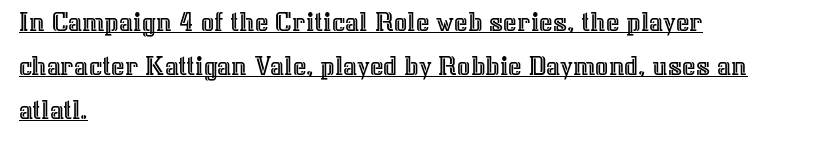
These lines keep a tight, regular rhythm from letter to letter. The sample's only ornament is a line tracing under the words. Students, observe: this is what conventionally led text looks like. The letters advance in unequal steps, a hallmark of proportional type.
